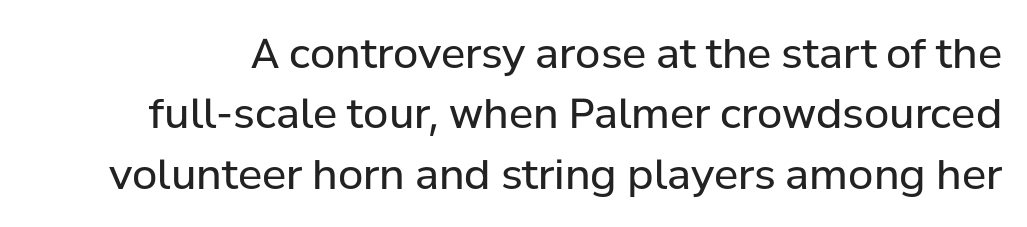
The image shows 41 px regular-weight sans-serif type, upright; set normal line spacing (1.47x), normal letter spacing, not underlined; low stroke contrast and a medium x-height.
